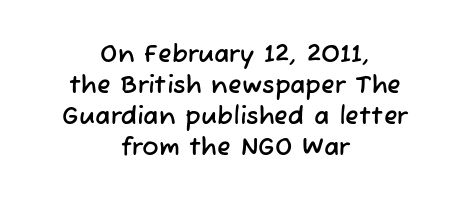
Plain, unruled lines of type. The letters sit at their default tracking, neither squeezed nor spread. Compared with a flush-left layout, this one balances lines on the center instead.
